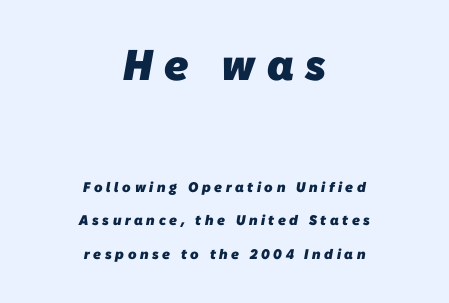
The image shows 43 px heavy sans-serif type; set centered, loose line spacing (2.4x), unusually wide letter spacing (+0.26 em), not underlined; the first (top) block is 3.07x larger; low stroke contrast and a medium x-height.
